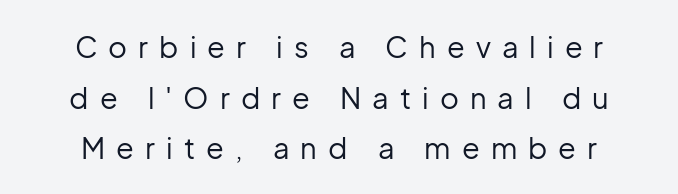
The image shows 29 px regular-weight sans-serif type, upright; set centered, line spacing 1.75x, unusually wide letter spacing (+0.38 em), not underlined; low stroke contrast and a medium x-height.
